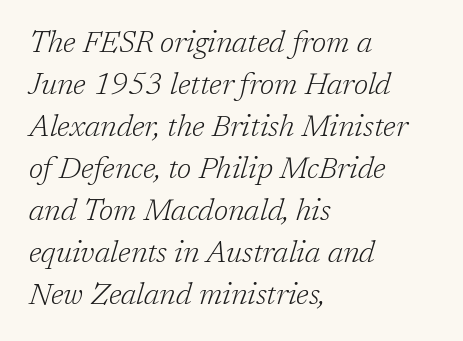
The image shows 30 px light serif type, italic (leaning right); set left-aligned, normal line spacing (1.4x), normal letter spacing, not underlined; low stroke contrast and a medium x-height.
